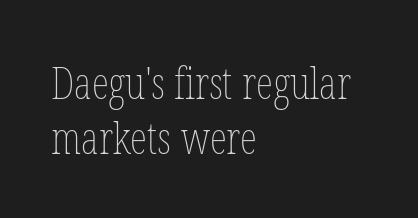
Q: Is the text bold? A: No.
Q: Is the text italic (slanted)? A: No, it is upright.
Q: Is the text underlined? A: No.
Q: How is the paragraph aligned? A: Left-aligned.
Q: Is the spacing between letters normal or unusually wide? A: Normal.
Q: Is the spacing between lines tight, normal or loose? A: Normal.
Q: Width (condensed, normal, or wide)? A: Condensed.
Q: Stroke contrast? A: Low.
Q: x-height? A: Medium.
Q: Monospaced? A: No.
